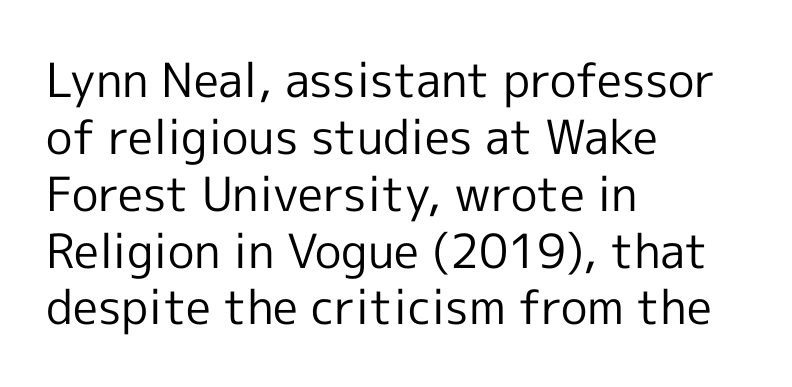
Q: Is the text bold? A: No.
Q: Is the text italic (slanted)? A: No, it is upright.
Q: Is the typeface a serif or a sans-serif typeface? A: Sans-serif.
Q: Is the text underlined? A: No.
Q: How is the paragraph aligned? A: Left-aligned.
Q: Is the spacing between letters normal or unusually wide? A: Normal.
Q: Width (condensed, normal, or wide)? A: Normal.
Q: x-height? A: Medium.
Q: Monospaced? A: No.
